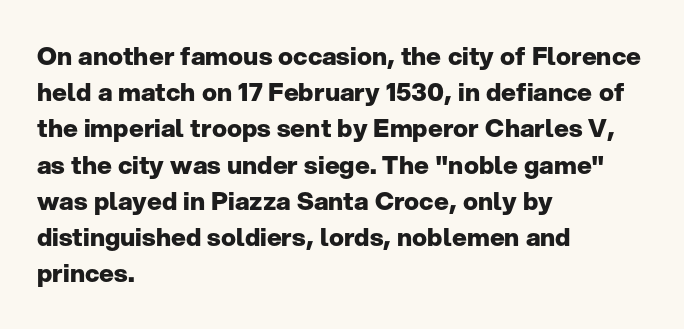
{"italic": "no", "bold": "yes", "underline": "no", "align": "left", "line_spacing": "normal", "line_spacing_ratio": 1.45, "letter_spacing": "normal", "letter_spacing_em": 0.0, "glyph_px": 25}
